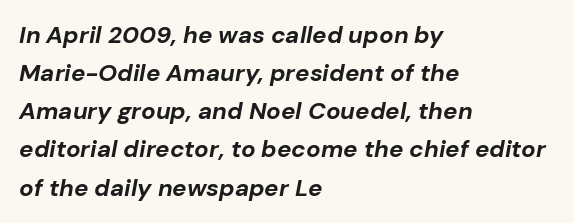
Q: Is the text bold? A: Yes.
Q: Is the text italic (slanted)? A: Yes, it leans right by about 10 degrees.
Q: Is the text underlined? A: No.
Q: How is the paragraph aligned? A: Left-aligned.
Q: Is the spacing between letters normal or unusually wide? A: Normal.
Q: Is the spacing between lines tight, normal or loose? A: Normal.
